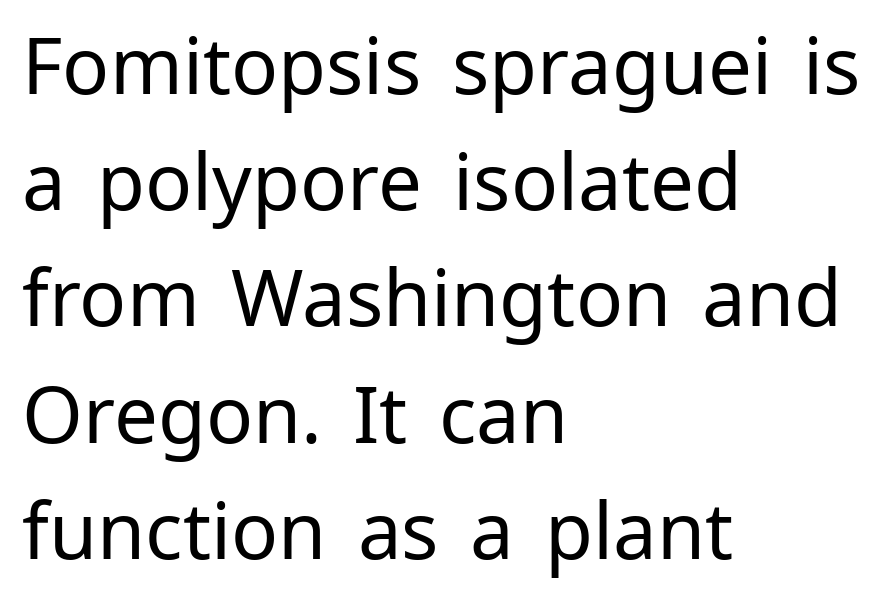
{"serif": "no", "italic": "no", "bold": "no", "weight": "regular", "width": "normal", "stroke_contrast": "low", "x_height": "medium", "monospaced": "no", "underline": "no", "align": "left", "line_spacing": "normal", "line_spacing_ratio": 1.49, "letter_spacing": "normal", "letter_spacing_em": 0.0, "glyph_px": 78}
